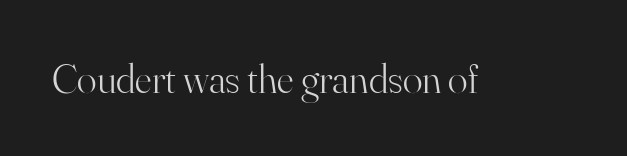
{"serif": "yes", "italic": "no", "bold": "no", "weight": "light", "width": "normal", "stroke_contrast": "high", "x_height": "small", "monospaced": "no", "underline": "no", "letter_spacing": "normal", "letter_spacing_em": 0.0, "glyph_px": 41}
